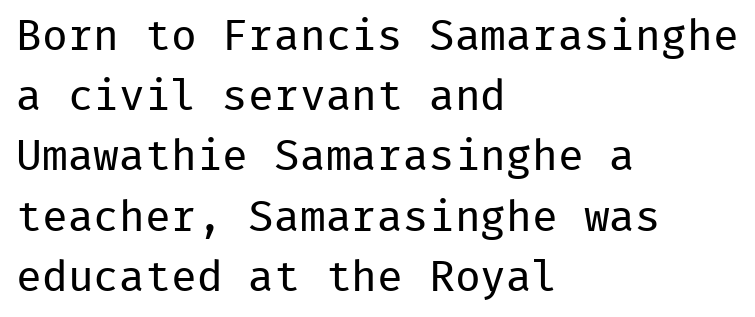
Honestly, the letter spacing is just normal — you wouldn't notice it. Is there much room between lines? A standard amount, neither cramped nor airy. This sample has the even, mechanical cadence of fixed-width lettering. Is the block centered? No — it sits flush against the left margin. The string is rendered with underlining switched off. These glyphs show unthickened strokes, regular width or finer.
